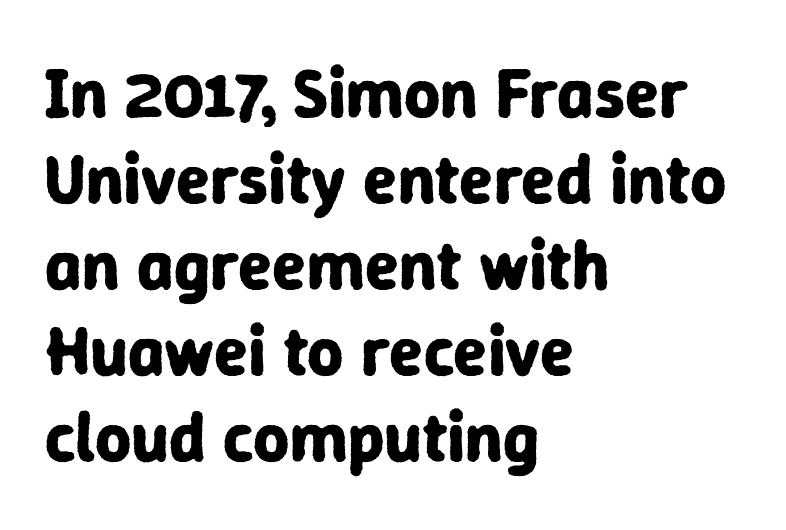
The image shows 70 px bold sans-serif type, upright; set left-aligned, line spacing 1.23x, normal letter spacing, not underlined; low stroke contrast and a medium x-height.
